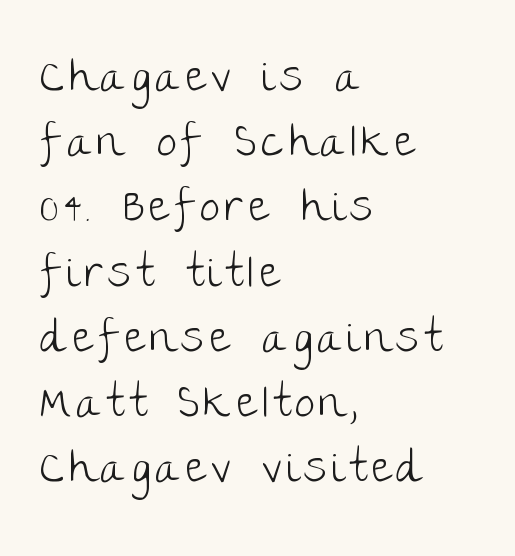
Q: Is the text bold? A: No.
Q: Is the text italic (slanted)? A: No, it is upright.
Q: Is the typeface a serif or a sans-serif typeface? A: Sans-serif.
Q: Is the text underlined? A: No.
Q: How is the paragraph aligned? A: Left-aligned.
Q: Is the spacing between lines tight, normal or loose? A: Normal.
Q: Width (condensed, normal, or wide)? A: Normal.
Q: Stroke contrast? A: Low.
Q: x-height? A: Large.
Q: Monospaced? A: No.
